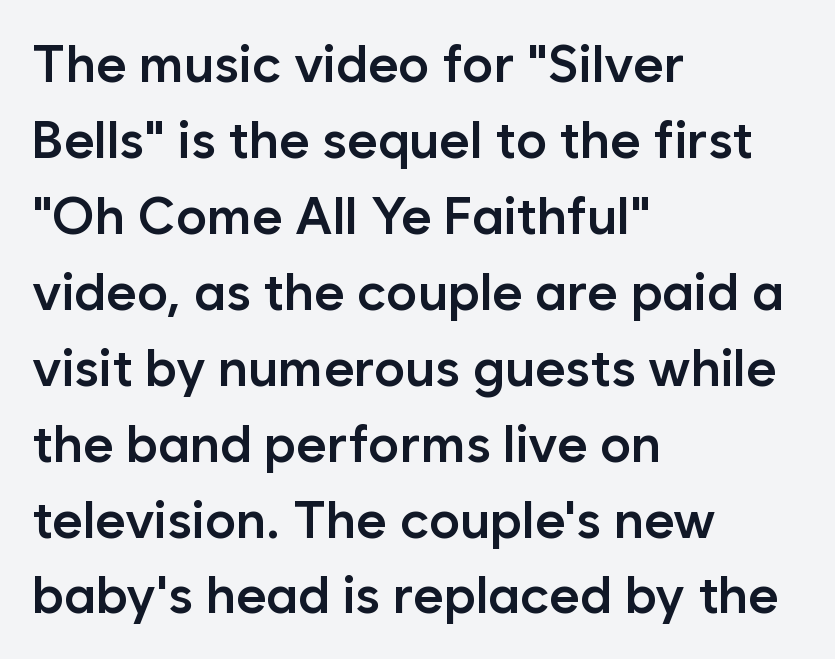
Q: Is the text bold? A: Semi-bold.
Q: Is the text italic (slanted)? A: No, it is upright.
Q: Is the typeface a serif or a sans-serif typeface? A: Sans-serif.
Q: Is the text underlined? A: No.
Q: How is the paragraph aligned? A: Left-aligned.
Q: Is the spacing between letters normal or unusually wide? A: Normal.
Q: Is the spacing between lines tight, normal or loose? A: Normal.
Q: Width (condensed, normal, or wide)? A: Normal.
Q: Stroke contrast? A: Low.
Q: x-height? A: Medium.
Q: Monospaced? A: No.
